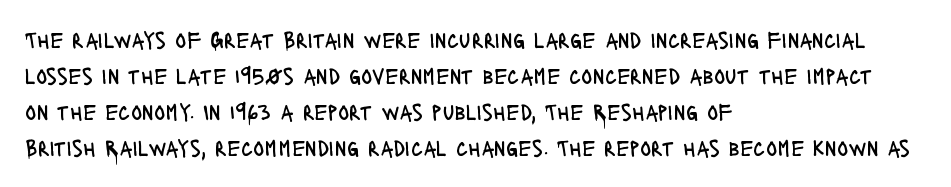
The image shows 23 px text type, upright; set left-aligned, normal line spacing (1.57x), normal letter spacing, not underlined.
